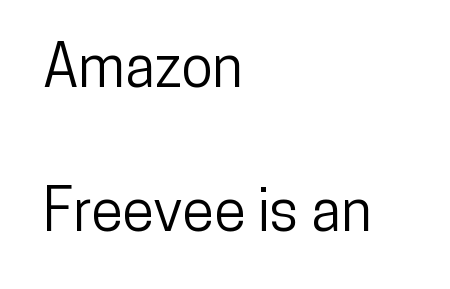
Q: Is the text italic (slanted)? A: No, it is upright.
Q: Is the typeface a serif or a sans-serif typeface? A: Sans-serif.
Q: Is the text underlined? A: No.
Q: How is the paragraph aligned? A: Left-aligned.
Q: Is the spacing between letters normal or unusually wide? A: Normal.
Q: Is the spacing between lines tight, normal or loose? A: Loose.
Q: Width (condensed, normal, or wide)? A: Condensed.
Q: Stroke contrast? A: Low.
Q: x-height? A: Medium.
Q: Monospaced? A: No.
